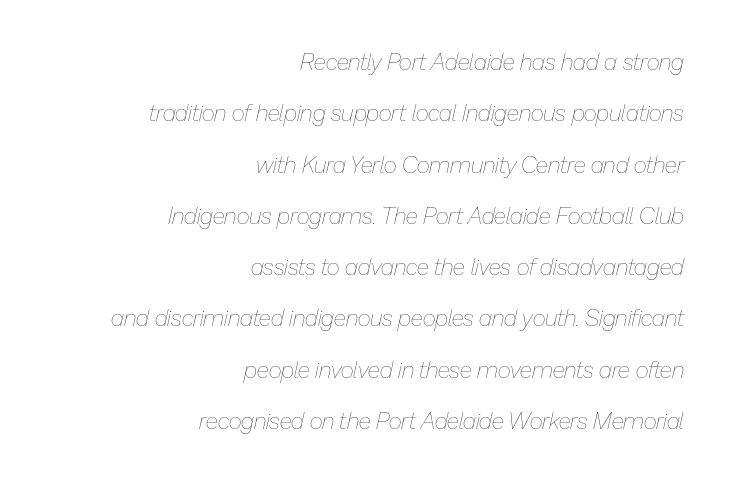
{"italic": "yes", "lean": "right", "slant_degrees": 13, "bold": "no", "underline": "no", "align": "right", "line_spacing": "loose", "line_spacing_ratio": 2.23, "letter_spacing": "normal", "letter_spacing_em": 0.0, "glyph_px": 23}
